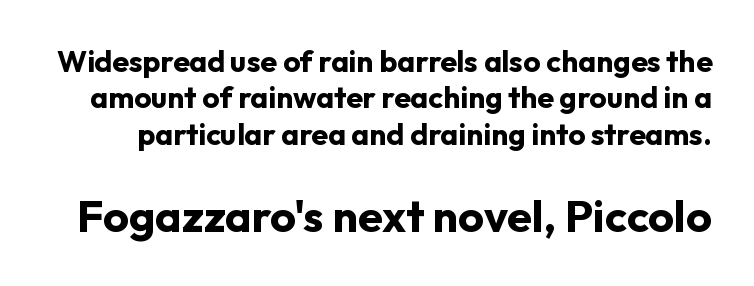
The letters stand upright; this is a roman face. The strip under each line holds only bare page. You could call the tracking neutral — neither tight nor loose. Strong, thick strokes mark this as bold type. Typesetter's note — lower block bumped up in size, upper block left smaller. Nothing sits at the stroke ends, so this counts as sans-serif.
